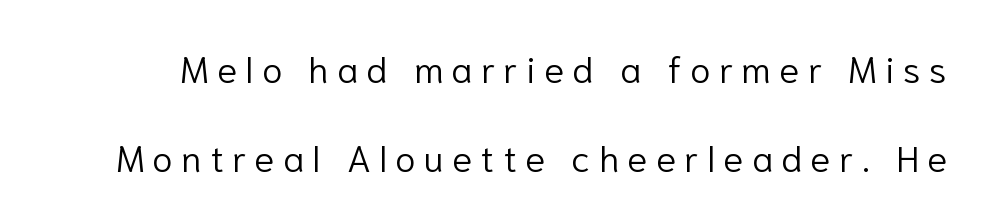
You can tell from the bare stems that sans-serif type was used. Posture: straight, roman, zero tilt. Vertical stems look standard width or narrower in stroke. The block of text is sparse from top to bottom, with ample space between rows. Each row of text sits above clean, open space. Proportional: the letters do not fall into vertical columns.
